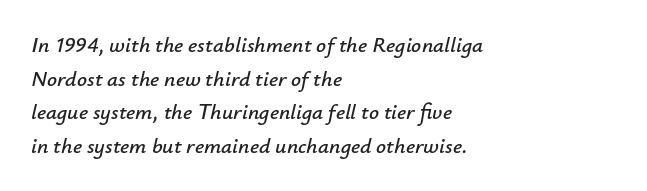
{"italic": "yes", "lean": "right", "slant_degrees": 12, "underline": "no", "align": "left", "line_spacing": "normal", "line_spacing_ratio": 1.53, "letter_spacing": "normal", "letter_spacing_em": 0.0, "glyph_px": 22}
